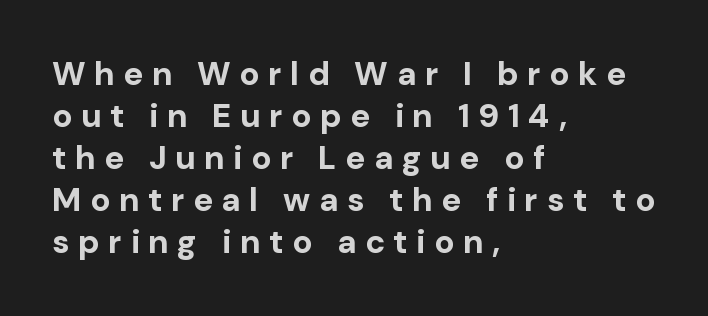
Q: Is the text bold? A: Yes.
Q: Is the text italic (slanted)? A: No, it is upright.
Q: Is the typeface a serif or a sans-serif typeface? A: Sans-serif.
Q: Is the text underlined? A: No.
Q: How is the paragraph aligned? A: Left-aligned.
Q: Is the spacing between letters normal or unusually wide? A: Unusually wide.
Q: Is the spacing between lines tight, normal or loose? A: Normal.
Q: Width (condensed, normal, or wide)? A: Normal.
Q: Stroke contrast? A: Low.
Q: x-height? A: Medium.
Q: Monospaced? A: No.
